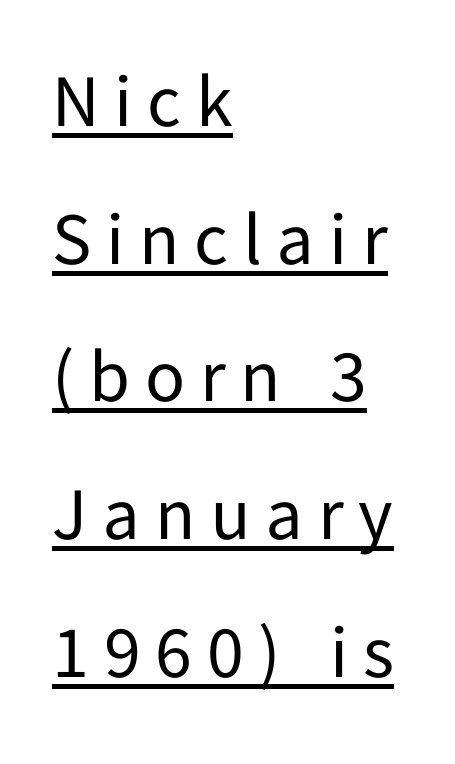
The strokes are not fattened; the text isn't bold. The sample's only ornament is a line tracing under the words. This sample uses an upright cut, with every glyph sitting square on the baseline. Look at the tracking — it's clearly loosened, letters drifting apart.
